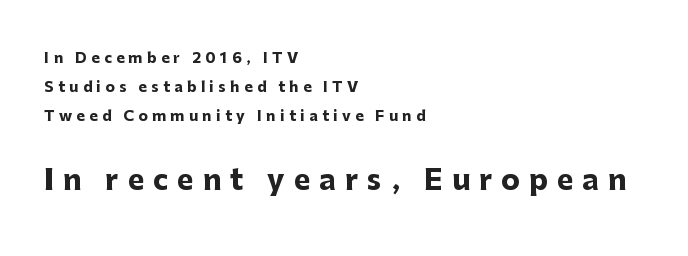
The image shows 28 px heavy sans-serif type, upright; set left-aligned, loose line spacing (2.06x), unusually wide letter spacing (+0.32 em), not underlined; the second (bottom) block is 2.0x larger; low stroke contrast and a medium x-height.
